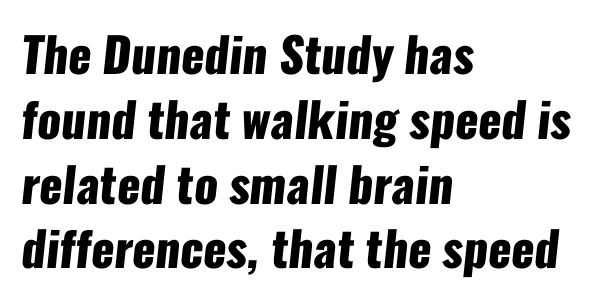
{"serif": "no", "bold": "yes", "weight": "heavy", "width": "condensed", "stroke_contrast": "low", "x_height": "medium", "monospaced": "no", "underline": "no", "align": "left", "line_spacing": "normal", "line_spacing_ratio": 1.35, "letter_spacing": "normal", "letter_spacing_em": 0.0, "glyph_px": 48}
